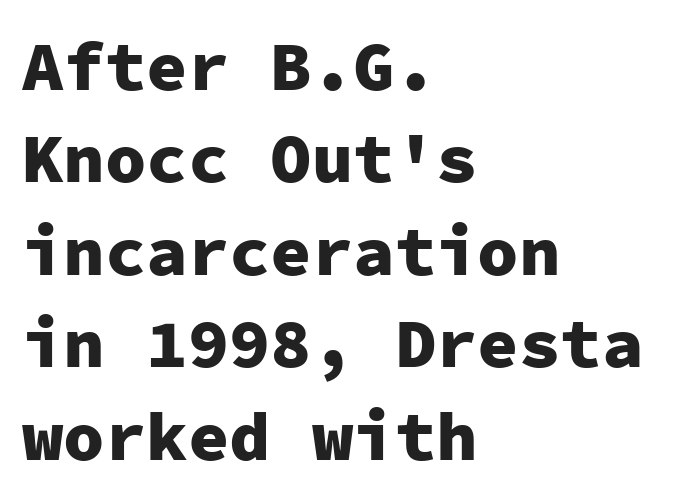
Is the block centered? No — it sits flush against the left margin. Does the lettering tilt? It doesn't — this is upright. These lines carry a lot of weight — the face is fully bold. These lines sit exactly where default settings would place them. You can tell from the bare stems that sans-serif type was used.
